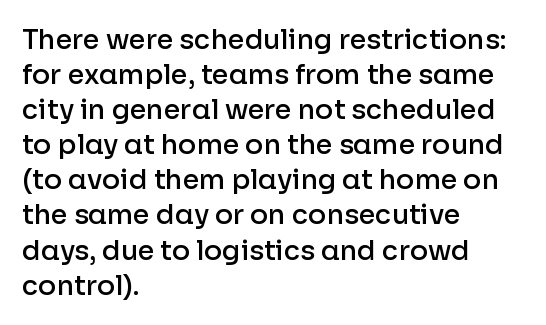
{"italic": "no", "bold": "semi", "underline": "no", "align": "left", "line_spacing": "normal", "line_spacing_ratio": 1.3, "letter_spacing": "normal", "letter_spacing_em": 0.0, "glyph_px": 27}
